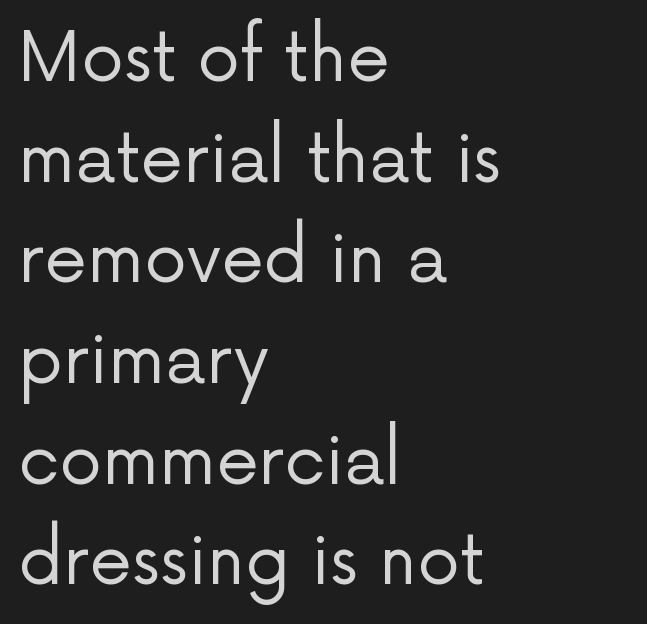
Spacing verdict: proportional, widths tailored to each character. The line-height multiplier appears to be the usual default. Every character sits straight up, as roman type does. Stems here are at most as thick as an everyday book face.
